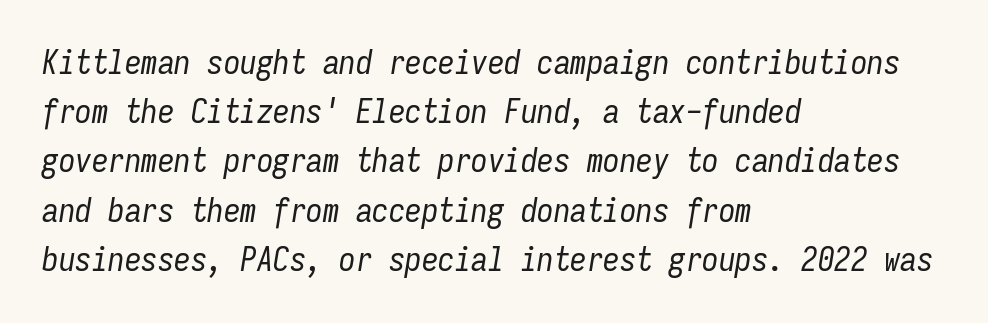
What's the leading like? Ordinary, nothing unusual. Stems here are at most as thick as an everyday book face. Does the copy run flush right? No — it runs flush left. Italic: yes, the glyphs are oblique. Fixed-width glyphs throughout — classic coding-font behaviour.
